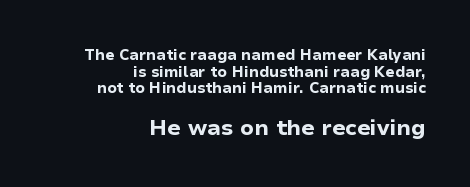
The image shows 22 px bold type, upright; set right-aligned, tight line spacing (1.11x), normal letter spacing, not underlined; the second (bottom) block is 1.47x larger.
